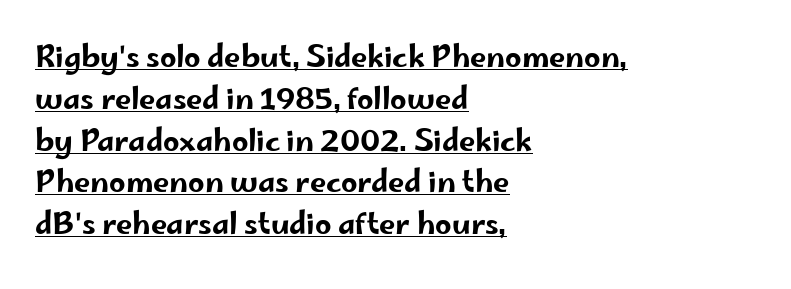
{"serif": "no", "italic": "no", "width": "wide", "stroke_contrast": "low", "x_height": "small", "monospaced": "no", "underline": "yes", "align": "left", "line_spacing": "normal", "line_spacing_ratio": 1.44, "letter_spacing": "normal", "letter_spacing_em": 0.0, "glyph_px": 29}
